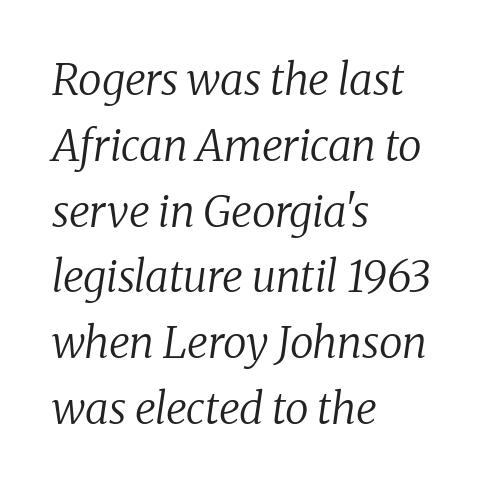
{"serif": "yes", "italic": "yes", "lean": "right", "slant_degrees": 8, "bold": "no", "weight": "regular", "width": "normal", "stroke_contrast": "low", "x_height": "medium", "monospaced": "no", "underline": "no", "align": "left", "line_spacing": "normal", "line_spacing_ratio": 1.53, "letter_spacing": "normal", "letter_spacing_em": 0.0, "glyph_px": 43}
